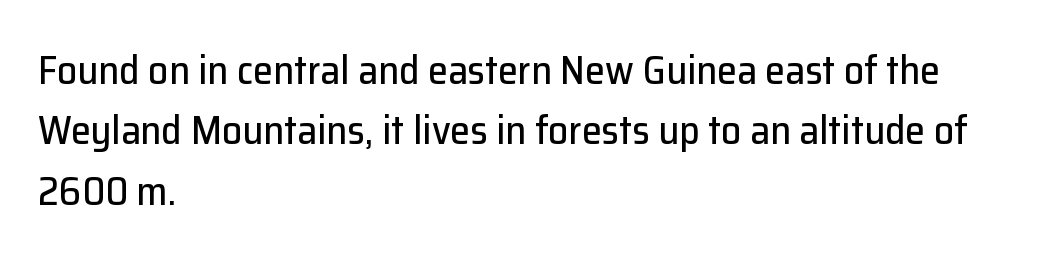
The image shows 40 px sans-serif type, upright; set left-aligned, normal line spacing (1.51x), normal letter spacing, not underlined; low stroke contrast and a medium x-height.
